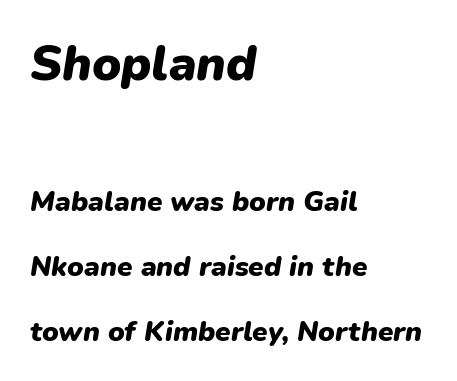
Q: Is the text bold? A: Yes.
Q: Is the text italic (slanted)? A: Yes, it leans right by about 9 degrees.
Q: Is the text underlined? A: No.
Q: How is the paragraph aligned? A: Left-aligned.
Q: Is the spacing between letters normal or unusually wide? A: Normal.
Q: Is the spacing between lines tight, normal or loose? A: Loose.
Q: Which block of text is set in a larger size, the first (top) or the second (bottom)? A: The first (top) one.
Q: Width (condensed, normal, or wide)? A: Normal.
Q: Stroke contrast? A: Low.
Q: x-height? A: Medium.
Q: Monospaced? A: No.
